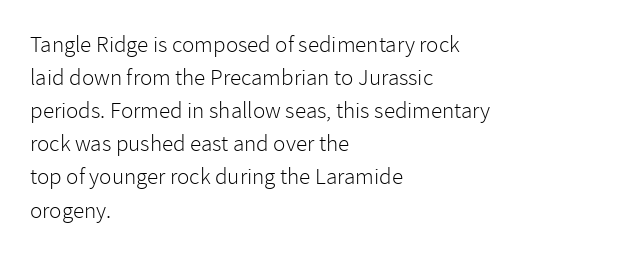
{"italic": "no", "bold": "no", "underline": "no", "align": "left", "line_spacing": "normal", "line_spacing_ratio": 1.44, "letter_spacing": "normal", "letter_spacing_em": 0.0, "glyph_px": 23}
